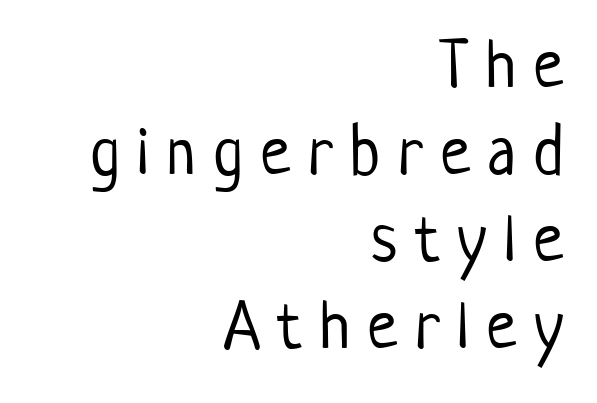
Q: Is the text bold? A: No.
Q: Is the text italic (slanted)? A: No, it is upright.
Q: Is the typeface a serif or a sans-serif typeface? A: Sans-serif.
Q: Is the text underlined? A: No.
Q: How is the paragraph aligned? A: Right-aligned.
Q: Is the spacing between letters normal or unusually wide? A: Unusually wide.
Q: Is the spacing between lines tight, normal or loose? A: Normal.
Q: Width (condensed, normal, or wide)? A: Condensed.
Q: Stroke contrast? A: Low.
Q: x-height? A: Medium.
Q: Monospaced? A: No.
